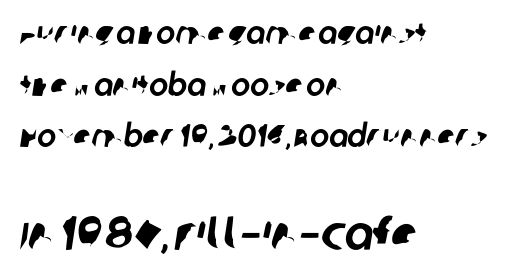
Is the letter spacing exaggerated? No — it looks like the ordinary default. You get the small type first, then a jump to larger type. This sample has the flowing, uneven cadence of proportional lettering. Students, observe: this is what conventionally led text looks like. Where is the straight margin? On the left. The text was rendered using a sans face with plain stroke endings.
